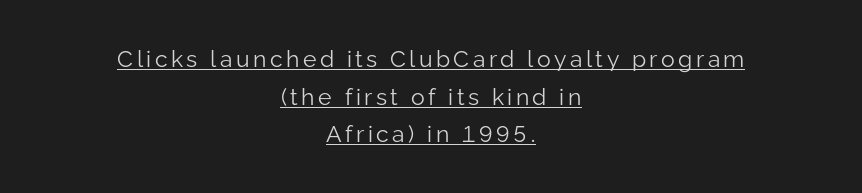
Q: Is the text bold? A: No.
Q: Is the text italic (slanted)? A: No, it is upright.
Q: Is the text underlined? A: Yes.
Q: How is the paragraph aligned? A: Centered.
Q: Is the spacing between lines tight, normal or loose? A: Normal.
